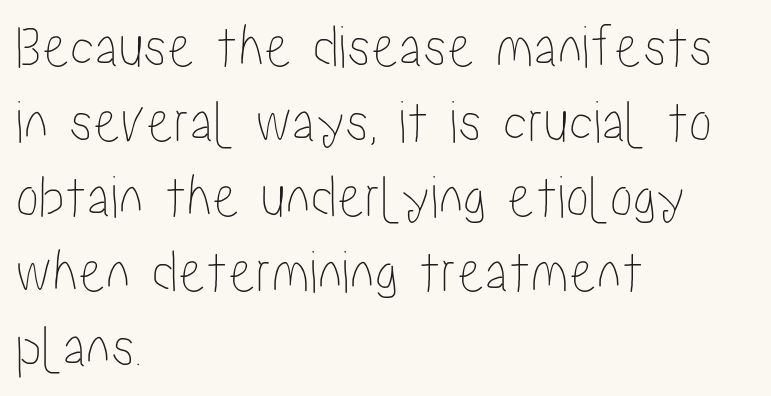
Q: Is the text italic (slanted)? A: No, it is upright.
Q: Is the text underlined? A: No.
Q: How is the paragraph aligned? A: Left-aligned.
Q: Is the spacing between letters normal or unusually wide? A: Normal.
Q: Width (condensed, normal, or wide)? A: Condensed.
Q: Stroke contrast? A: Low.
Q: x-height? A: Medium.
Q: Monospaced? A: No.
